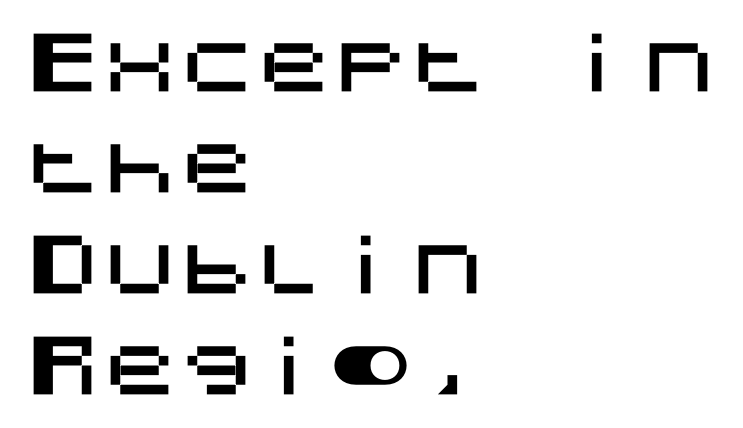
Q: Is the text italic (slanted)? A: No, it is upright.
Q: Is the typeface a serif or a sans-serif typeface? A: Sans-serif.
Q: Is the text underlined? A: No.
Q: How is the paragraph aligned? A: Left-aligned.
Q: Is the spacing between letters normal or unusually wide? A: Normal.
Q: Is the spacing between lines tight, normal or loose? A: Normal.
Q: Width (condensed, normal, or wide)? A: Normal.
Q: Stroke contrast? A: Medium.
Q: x-height? A: Large.
